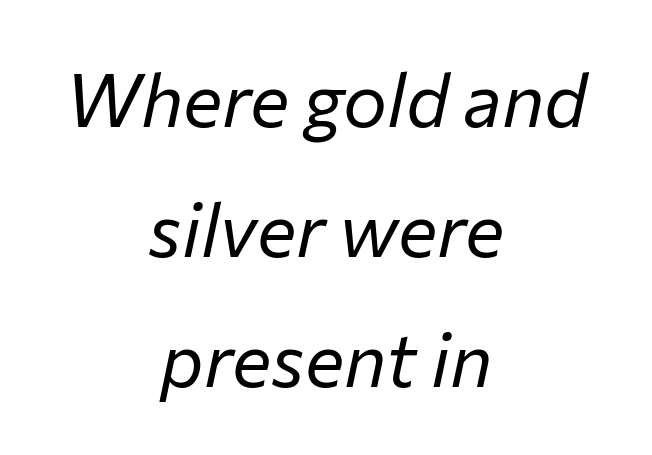
Ink coverage per letter is moderate at most. Decoration check: the copy has no underline. A student would call this center alignment; a typographer would say set centered. The glyphs look as if they've been sheared to an angle. What stands out about the letter spacing? Nothing — it is the standard amount.
